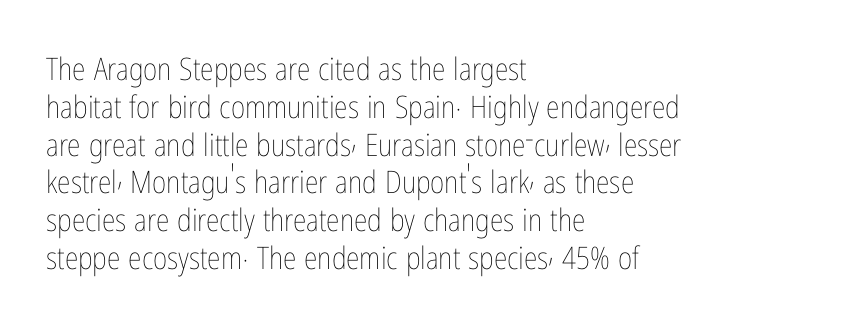
Q: Is the text bold? A: No.
Q: Is the text italic (slanted)? A: No, it is upright.
Q: Is the text underlined? A: No.
Q: How is the paragraph aligned? A: Left-aligned.
Q: Is the spacing between letters normal or unusually wide? A: Normal.
Q: Width (condensed, normal, or wide)? A: Condensed.
Q: Stroke contrast? A: Low.
Q: x-height? A: Medium.
Q: Monospaced? A: No.
